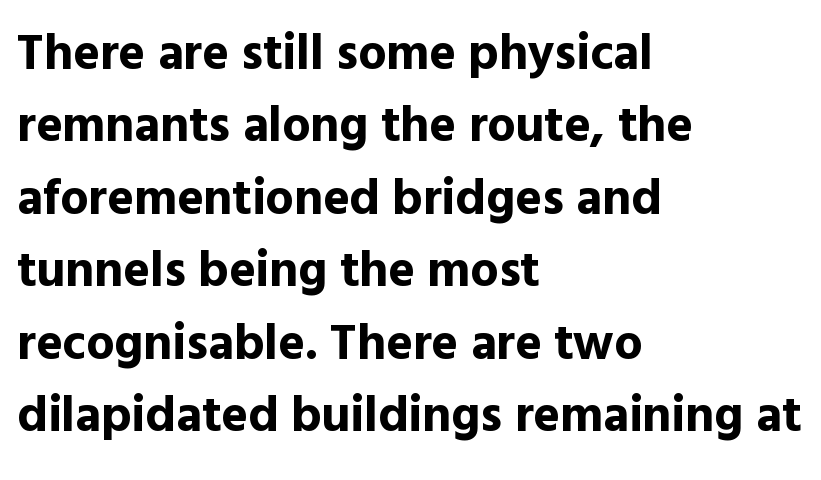
The image shows 50 px bold sans-serif type, upright; set left-aligned, normal line spacing (1.45x), normal letter spacing, not underlined; a medium x-height.
